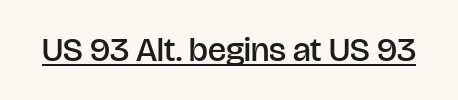
The image shows 34 px semibold sans-serif type, upright; set normal letter spacing, underlined; low stroke contrast and a large x-height.
